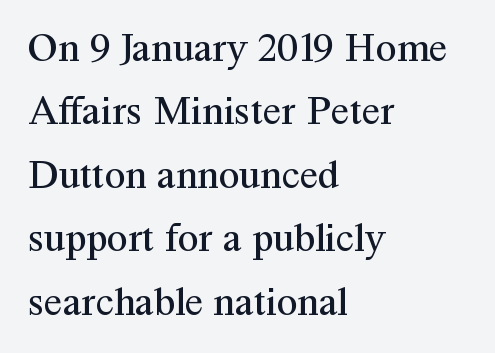
Underlining? Definitely not there. Character widths vary here, with narrow letters taking less room than wide ones. No extra tracking has been applied to these lines. Rendered with straight, roman letterforms.
